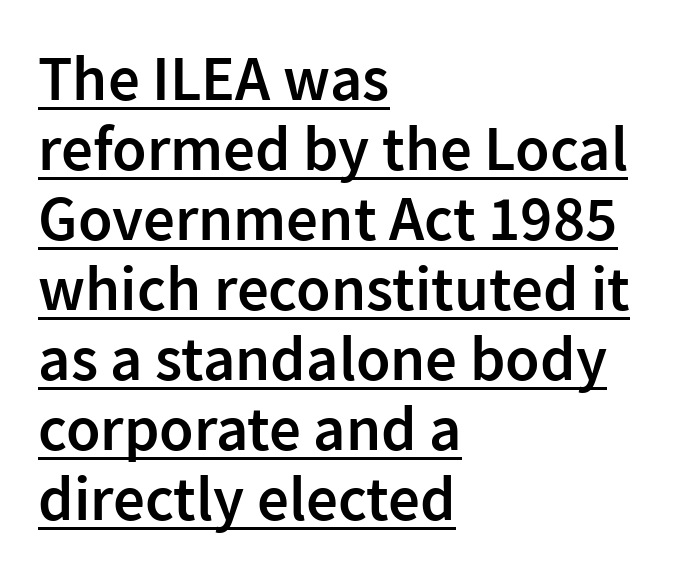
{"serif": "no", "italic": "no", "bold": "semi", "weight": "semibold", "width": "normal", "stroke_contrast": "low", "x_height": "medium", "monospaced": "no", "underline": "yes", "align": "left", "line_spacing": "tight", "line_spacing_ratio": 1.11, "letter_spacing": "normal", "letter_spacing_em": 0.0, "glyph_px": 63}
